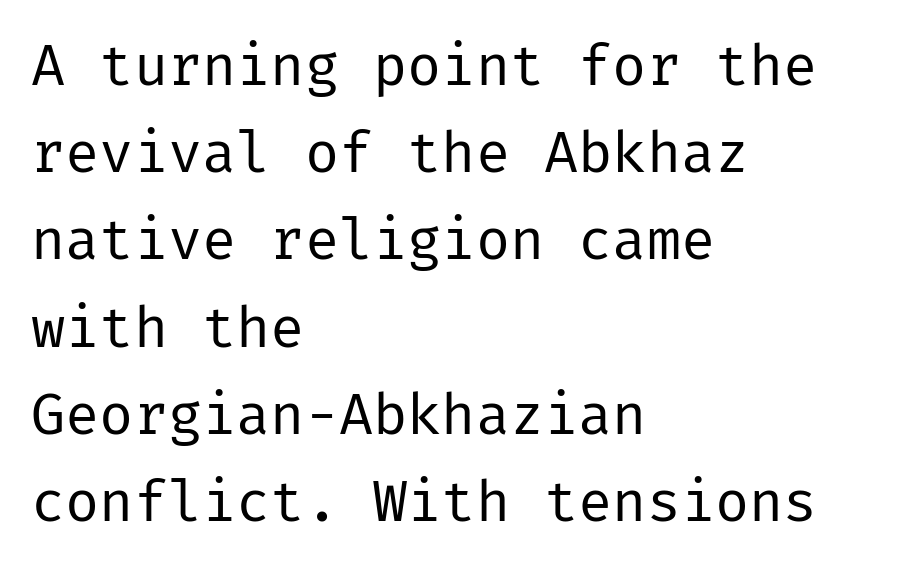
Are there feet on the stems? There aren't — it's a sans. How are the letters spaced? Ordinarily, with no added tracking. Quick note: not italic, upright. Does the leading feel generous? No, just average.
